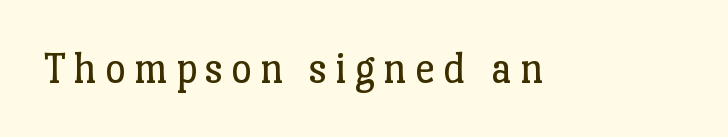
Each stroke keeps to a modest, everyday thickness or less. The rendering shows small feet on the letterforms — a serif design. Character widths vary here, with narrow letters taking less room than wide ones. Quick note: underline off. Style check: upright.
